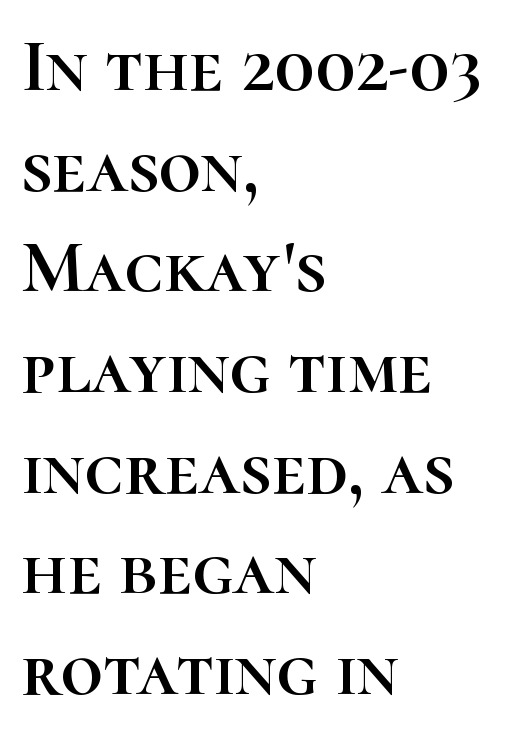
Q: Is the text italic (slanted)? A: No, it is upright.
Q: Is the text underlined? A: No.
Q: How is the paragraph aligned? A: Left-aligned.
Q: Is the spacing between letters normal or unusually wide? A: Normal.
Q: Is the spacing between lines tight, normal or loose? A: Normal.
Q: Width (condensed, normal, or wide)? A: Normal.
Q: Stroke contrast? A: High.
Q: x-height? A: Medium.
Q: Monospaced? A: No.
